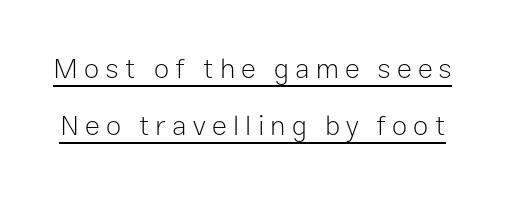
Decoration check: the copy is underlined. The line-height multiplier appears high, well above default. Short note: letters widely spaced. Vertical stems look standard width or narrower in stroke. Character widths vary here, with narrow letters taking less room than wide ones.
